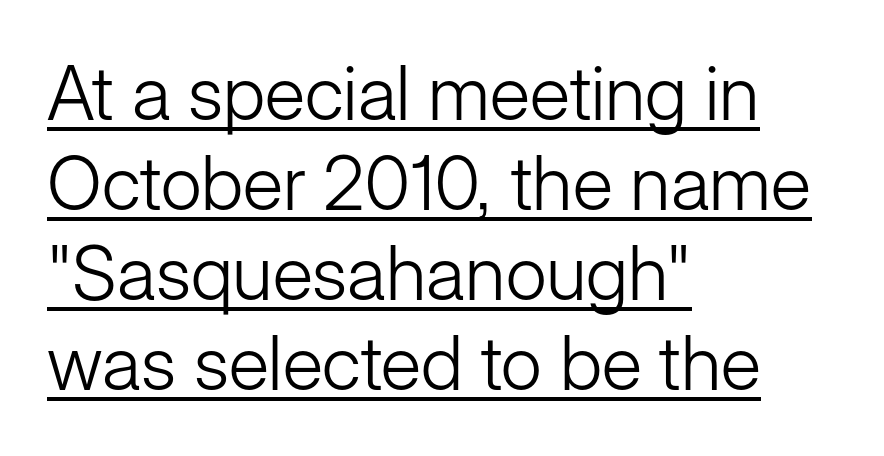
{"serif": "no", "italic": "no", "bold": "no", "weight": "light", "width": "normal", "stroke_contrast": "low", "x_height": "medium", "monospaced": "no", "underline": "yes", "align": "left", "line_spacing_ratio": 1.2, "letter_spacing": "normal", "letter_spacing_em": 0.0, "glyph_px": 75}
